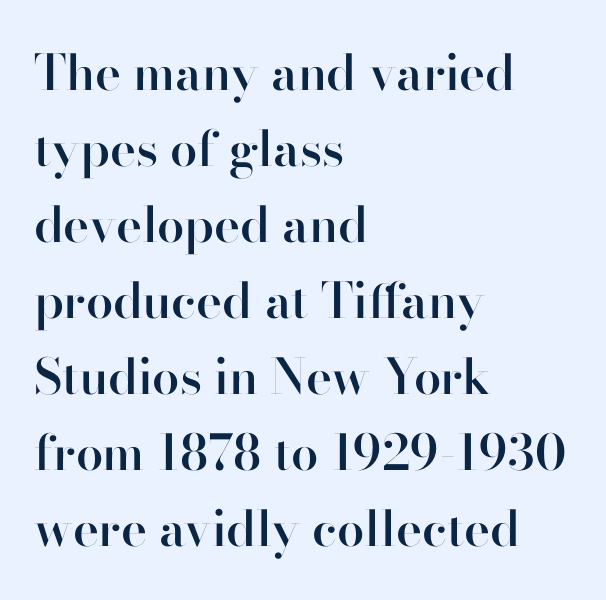
{"serif": "no", "italic": "no", "bold": "semi", "weight": "semibold", "width": "normal", "stroke_contrast": "high", "x_height": "small", "monospaced": "no", "underline": "no", "align": "left", "line_spacing": "normal", "line_spacing_ratio": 1.55, "letter_spacing": "normal", "letter_spacing_em": 0.0, "glyph_px": 49}
